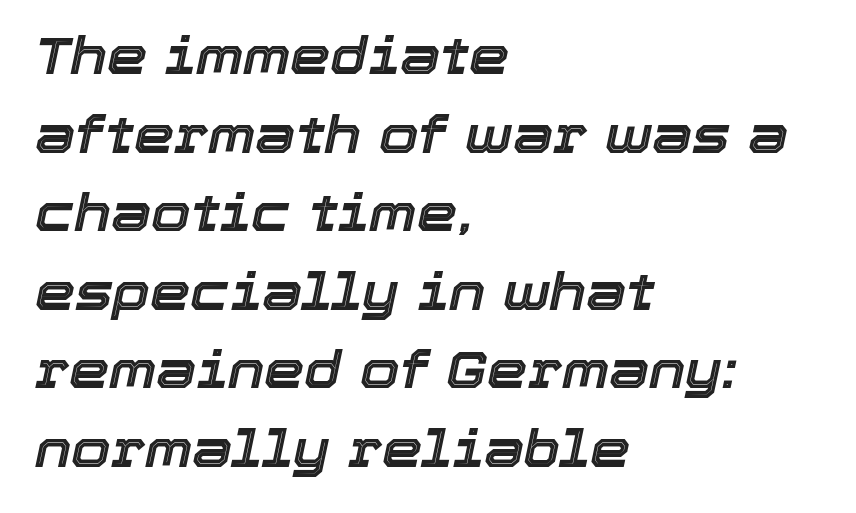
This sample uses plain, unmodified letter spacing. The whole block is typeset with a tilt. The words here are not underlined. The vertical gap from one line to the next is medium.
